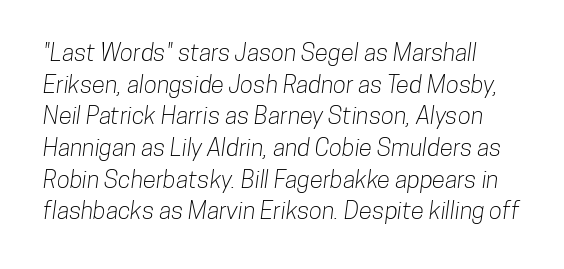
The image shows 24 px text type; set normal line spacing (1.32x), normal letter spacing, not underlined.
